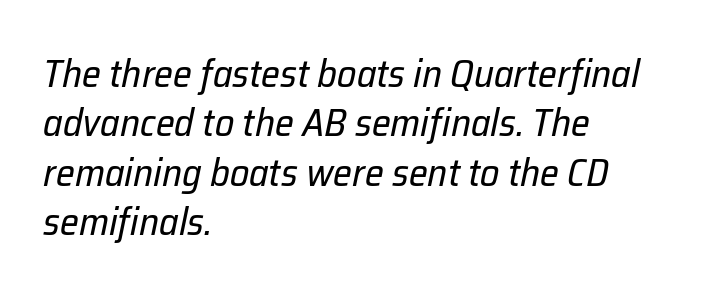
The image shows 38 px regular-weight type, italic (leaning right); set left-aligned, normal line spacing (1.3x), normal letter spacing, not underlined; low stroke contrast and a medium x-height.
